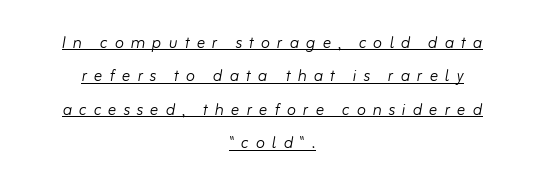
Ink coverage per letter is moderate at most. A normal amount of white space separates one row of letters from the next. The face used here appears with an underline applied. Notice how the passage keeps no hard edge, just a central spine. What stands out about the letter spacing? Its width — letters are far apart. Characters are canted at an angle relative to the baseline's perpendicular.
